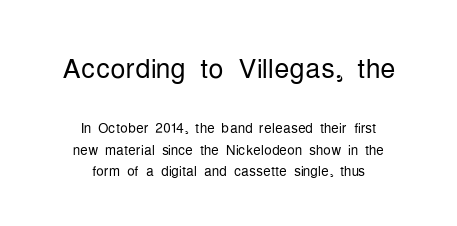
The image shows 38 px light, condensed sans-serif type, upright; set centered, tight line spacing (1.13x), normal letter spacing, not underlined; the first (top) block is 2.0x larger; low stroke contrast and a medium x-height.
